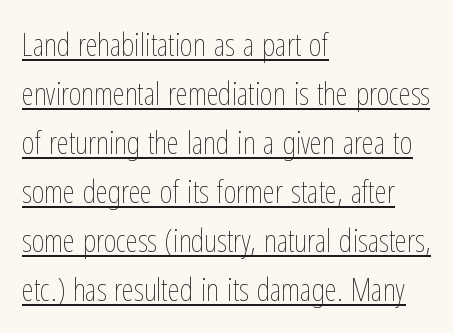
Q: Is the text bold? A: No.
Q: Is the text italic (slanted)? A: No, it is upright.
Q: Is the text underlined? A: Yes.
Q: How is the paragraph aligned? A: Left-aligned.
Q: Is the spacing between letters normal or unusually wide? A: Normal.
Q: Is the spacing between lines tight, normal or loose? A: Normal.
Q: Width (condensed, normal, or wide)? A: Condensed.
Q: Stroke contrast? A: Low.
Q: x-height? A: Medium.
Q: Monospaced? A: No.
